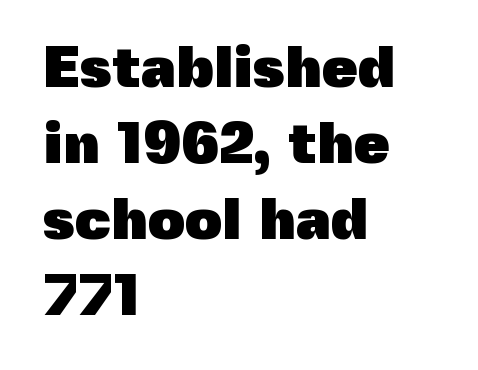
Q: Is the text bold? A: Yes.
Q: Is the text italic (slanted)? A: No, it is upright.
Q: Is the typeface a serif or a sans-serif typeface? A: Sans-serif.
Q: Is the text underlined? A: No.
Q: How is the paragraph aligned? A: Left-aligned.
Q: Is the spacing between letters normal or unusually wide? A: Normal.
Q: Is the spacing between lines tight, normal or loose? A: Normal.
Q: Width (condensed, normal, or wide)? A: Normal.
Q: x-height? A: Medium.
Q: Monospaced? A: No.
